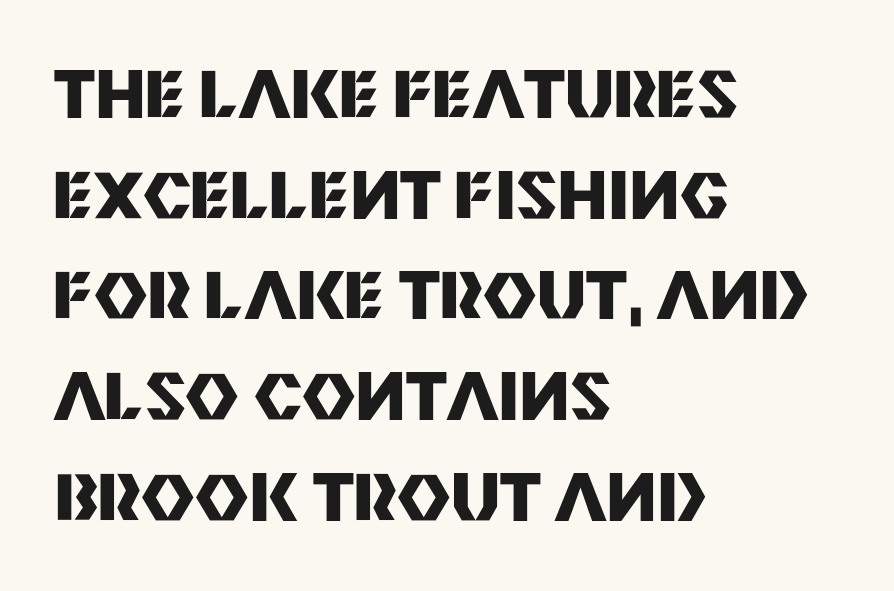
Q: Is the text bold? A: Yes.
Q: Is the text italic (slanted)? A: No, it is upright.
Q: Is the typeface a serif or a sans-serif typeface? A: Sans-serif.
Q: Is the text underlined? A: No.
Q: How is the paragraph aligned? A: Left-aligned.
Q: Is the spacing between letters normal or unusually wide? A: Normal.
Q: Is the spacing between lines tight, normal or loose? A: Normal.
Q: Width (condensed, normal, or wide)? A: Normal.
Q: Stroke contrast? A: Medium.
Q: x-height? A: Large.
Q: Monospaced? A: No.
